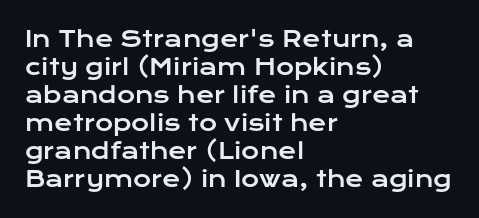
{"italic": "no", "underline": "no", "align": "left", "line_spacing": "normal", "line_spacing_ratio": 1.27, "letter_spacing": "normal", "letter_spacing_em": 0.0, "glyph_px": 22}
